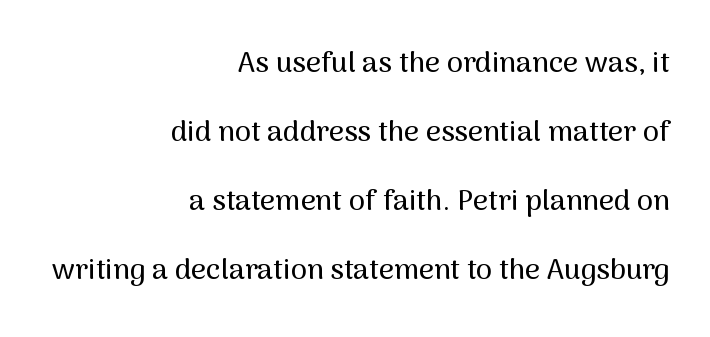
Q: Is the text italic (slanted)? A: No, it is upright.
Q: Is the typeface a serif or a sans-serif typeface? A: Sans-serif.
Q: Is the text underlined? A: No.
Q: How is the paragraph aligned? A: Right-aligned.
Q: Is the spacing between letters normal or unusually wide? A: Normal.
Q: Is the spacing between lines tight, normal or loose? A: Loose.
Q: Width (condensed, normal, or wide)? A: Normal.
Q: Stroke contrast? A: Medium.
Q: x-height? A: Medium.
Q: Monospaced? A: No.
